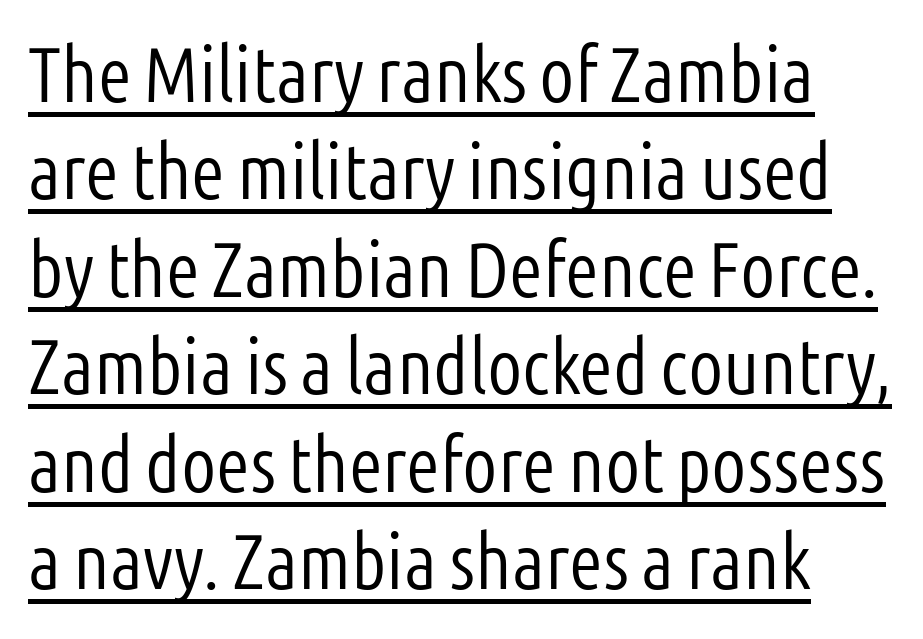
Q: Is the text bold? A: No.
Q: Is the text italic (slanted)? A: No, it is upright.
Q: Is the typeface a serif or a sans-serif typeface? A: Sans-serif.
Q: Is the text underlined? A: Yes.
Q: Is the spacing between letters normal or unusually wide? A: Normal.
Q: Is the spacing between lines tight, normal or loose? A: Normal.
Q: Width (condensed, normal, or wide)? A: Condensed.
Q: Stroke contrast? A: Low.
Q: x-height? A: Medium.
Q: Monospaced? A: No.
